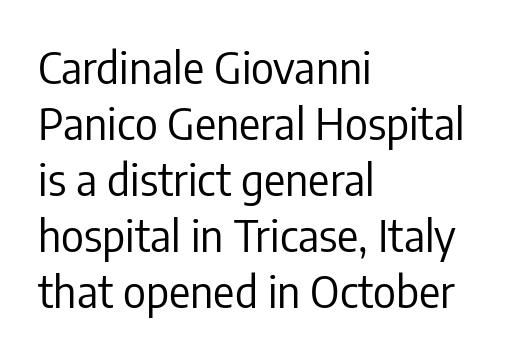
Check under the words: just untouched page. The font family rendered here belongs to the sans-serif group. Summary of vertical rhythm: regular, with standard interline spacing. Each word holds together tightly as a unit, with standard inter-letter gaps. Stems here are at most as thick as an everyday book face. The face used here is proportionally spaced, like ordinary book or web type.
